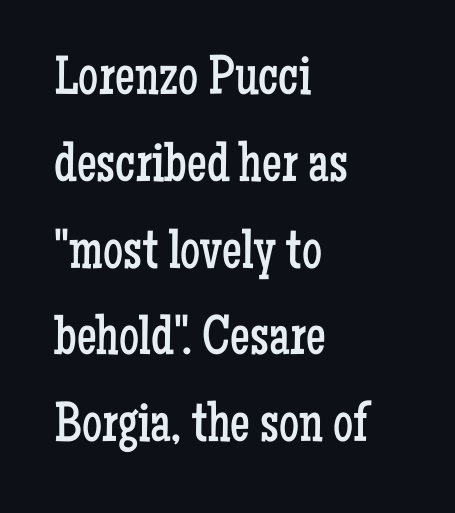
The image shows 56 px regular-weight, condensed serif type, upright; set left-aligned, normal line spacing (1.55x), normal letter spacing, not underlined; low stroke contrast and a medium x-height.
